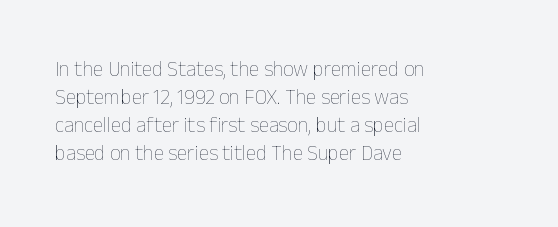
The paragraph has a hard left edge and a soft right edge. Rows of type keep a routine distance in the vertical direction. The letters sit at their default tracking, neither squeezed nor spread. Posture: vertical.
